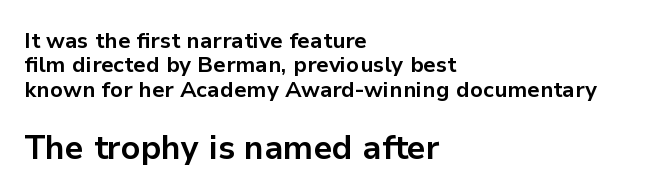
The glyphs in this specimen are sans serif. Underline: absent. These lines are rendered in a variable-pitch font. These lines huddle together more closely than default settings would place them. The lines are quadded left.
